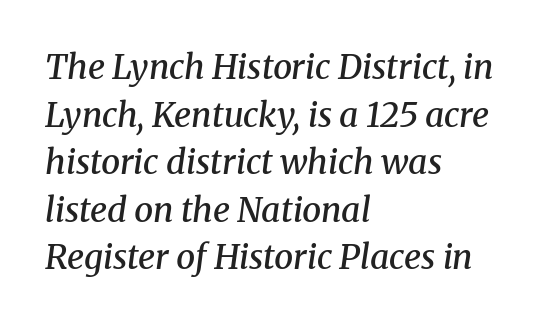
The image shows 34 px semibold serif type, italic (leaning right); set left-aligned, normal line spacing (1.4x), normal letter spacing, not underlined; medium stroke contrast and a medium x-height.
